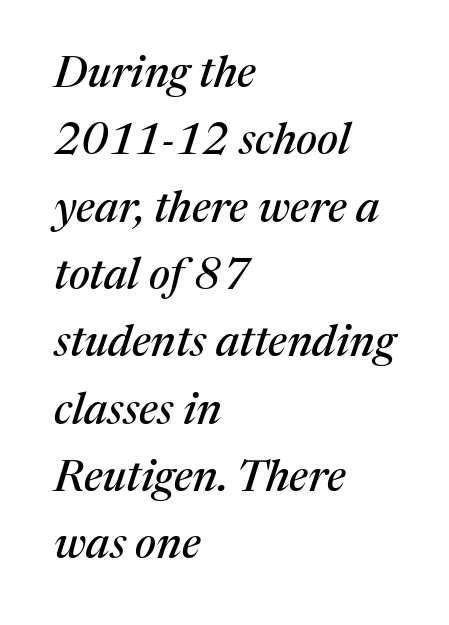
The image shows 44 px serif type, italic (leaning right); set left-aligned, normal line spacing (1.53x), normal letter spacing, not underlined; medium stroke contrast and a medium x-height.
